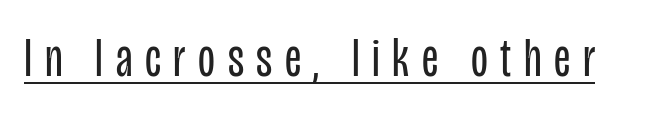
{"serif": "no", "italic": "no", "bold": "no", "weight": "regular", "width": "condensed", "stroke_contrast": "low", "x_height": "large", "monospaced": "no", "underline": "yes", "letter_spacing": "wide", "letter_spacing_em": 0.23, "glyph_px": 55}
